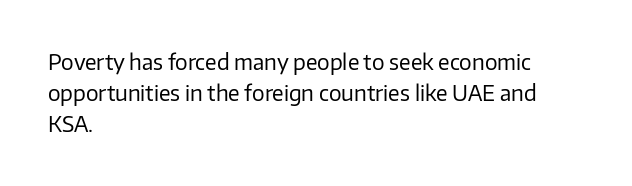
The image shows 21 px text type, upright; set left-aligned, normal line spacing (1.48x), normal letter spacing, not underlined.
